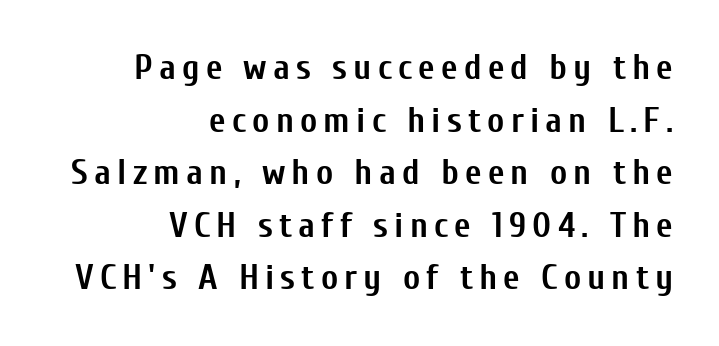
Q: Is the text bold? A: Yes.
Q: Is the text italic (slanted)? A: No, it is upright.
Q: Is the typeface a serif or a sans-serif typeface? A: Sans-serif.
Q: Is the text underlined? A: No.
Q: How is the paragraph aligned? A: Right-aligned.
Q: Is the spacing between lines tight, normal or loose? A: Normal.
Q: Width (condensed, normal, or wide)? A: Condensed.
Q: Stroke contrast? A: Low.
Q: x-height? A: Medium.
Q: Monospaced? A: No.
